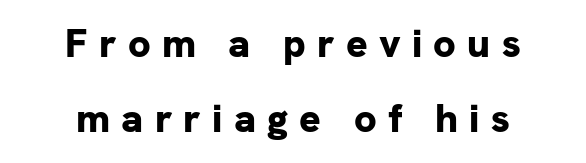
{"serif": "no", "italic": "no", "bold": "yes", "weight": "bold", "width": "normal", "stroke_contrast": "low", "x_height": "medium", "monospaced": "no", "underline": "no", "align": "center", "line_spacing_ratio": 1.88, "letter_spacing": "wide", "letter_spacing_em": 0.28, "glyph_px": 40}
